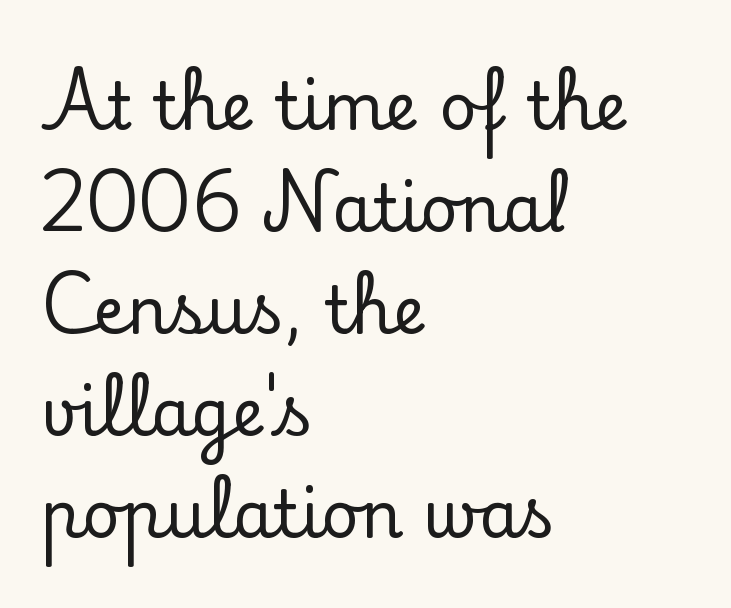
Designer's note — italics off, roman on. Spacing between characters is what you'd get straight out of the box. The designer went with a serif here, giving each stem small feet. Horizontally, the lines are justified to the leading edge only. A bare baseline throughout the passage.
